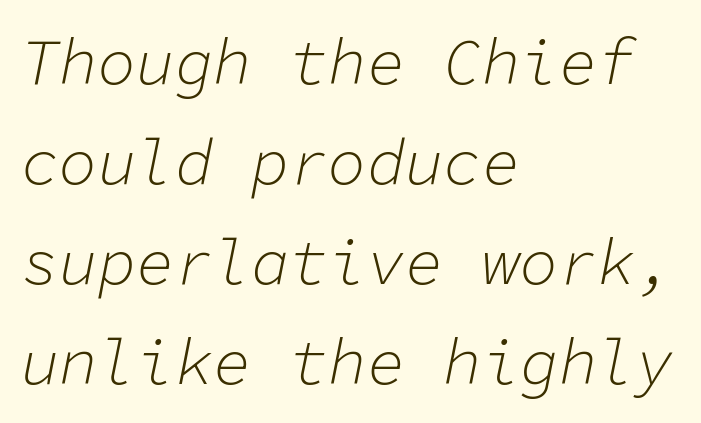
Rule under the text: the space is simply empty. The designer left line spacing at the default. The axis of the letterforms is tilted away from vertical. Spacing verdict: monospaced, one width for all characters. Words appear dense and cohesive because spacing is normal. Each stroke keeps to a modest, everyday thickness or less.
